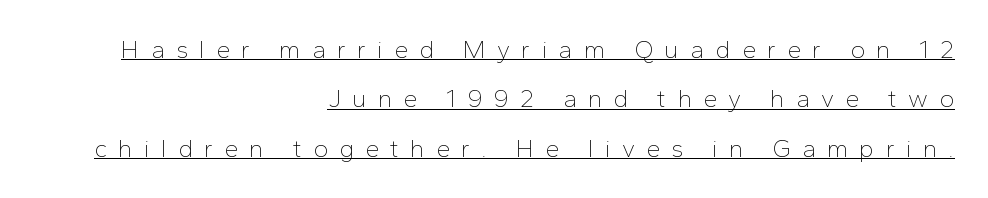
The image shows 25 px text type, upright; set right-aligned, loose line spacing (1.98x), unusually wide letter spacing (+0.45 em), underlined.
